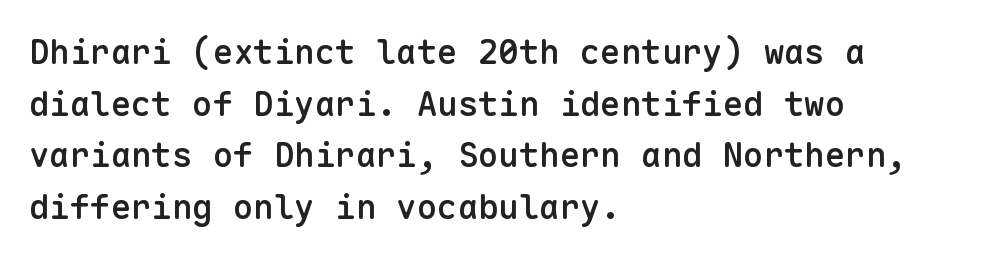
The image shows 34 px semibold sans-serif type, upright, monospaced; set left-aligned, normal line spacing (1.52x), normal letter spacing, not underlined; low stroke contrast and a medium x-height.
